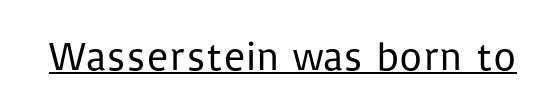
The image shows 40 px regular-weight sans-serif type, upright; set normal letter spacing, underlined; low stroke contrast and a medium x-height.
